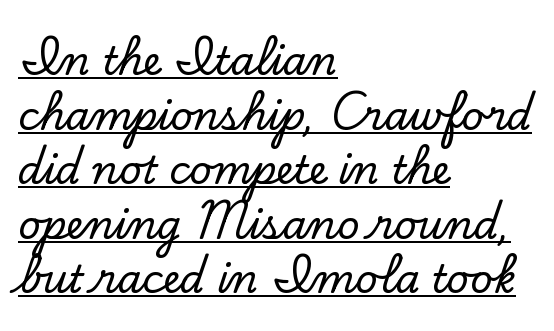
The line texture is even and compact thanks to regular tracking. Beneath each row of characters lies a ruled line. Every row of glyphs begins at an identical x-position on the left. You can tell from the footed stems that serif type was used. This block has exactly the height ordinary leading produces. A typesetter would call this proportional, since set widths differ per character.
